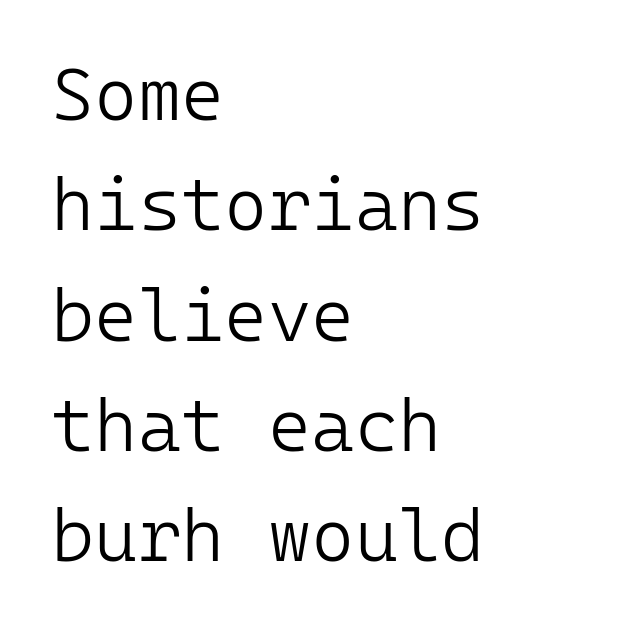
Do the characters align in a grid? Yes, the font is monospaced. The vertical gap from one line to the next is medium. Has an underline been added? It has not. Summary of weight: not heavy and not bold. Observe the absence of serifs on each vertical stroke in this sample.
